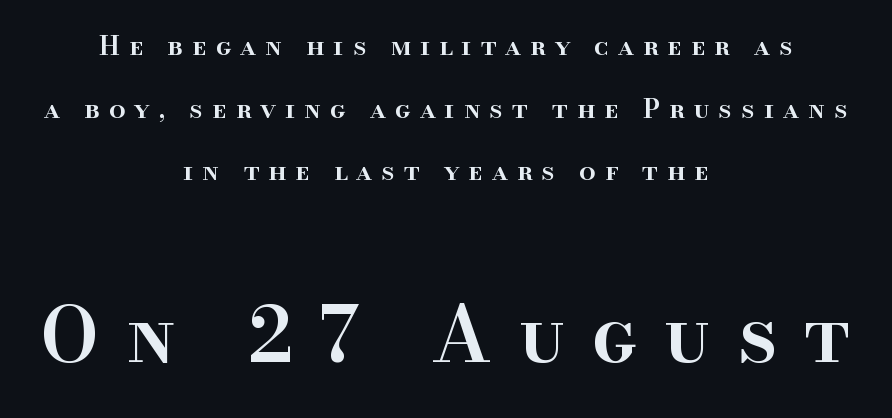
{"serif": "yes", "italic": "no", "bold": "semi", "weight": "semibold", "width": "normal", "stroke_contrast": "high", "x_height": "small", "monospaced": "no", "underline": "no", "align": "center", "line_spacing": "loose", "line_spacing_ratio": 2.41, "letter_spacing": "wide", "letter_spacing_em": 0.34, "larger_block": "second", "size_ratio": 2.96, "glyph_px": 77}
